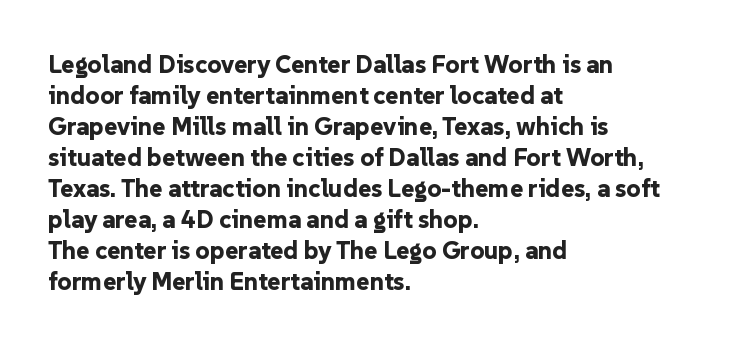
The image shows 25 px bold type, upright; set left-aligned, line spacing 1.24x, normal letter spacing, not underlined.
